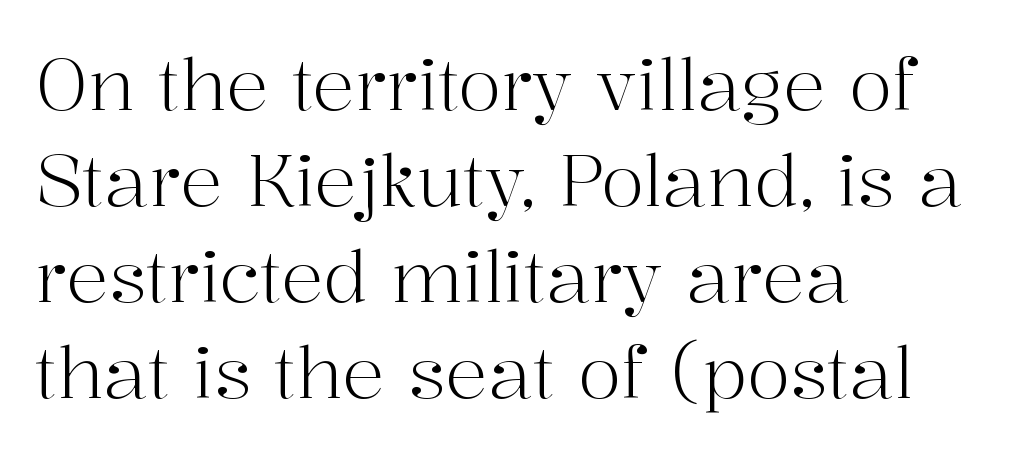
{"serif": "yes", "italic": "no", "bold": "no", "weight": "light", "width": "normal", "stroke_contrast": "high", "x_height": "medium", "monospaced": "no", "underline": "no", "align": "left", "line_spacing": "normal", "line_spacing_ratio": 1.35, "letter_spacing": "normal", "letter_spacing_em": 0.0, "glyph_px": 71}
